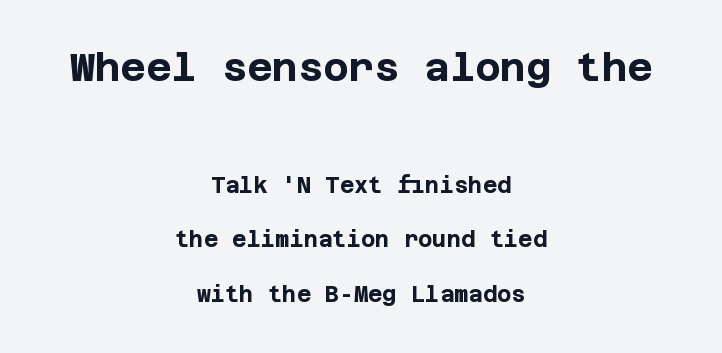
Nothing unusual about the tracking: characters are spaced as the font intends. The axis of the letterforms is exactly vertical. The more generous point size was reserved for the upper chunk. A typesetter would label this face a sans. The rag falls on both sides of this text block equally. The glyphs are unaccompanied by any horizontal stroke below them.
